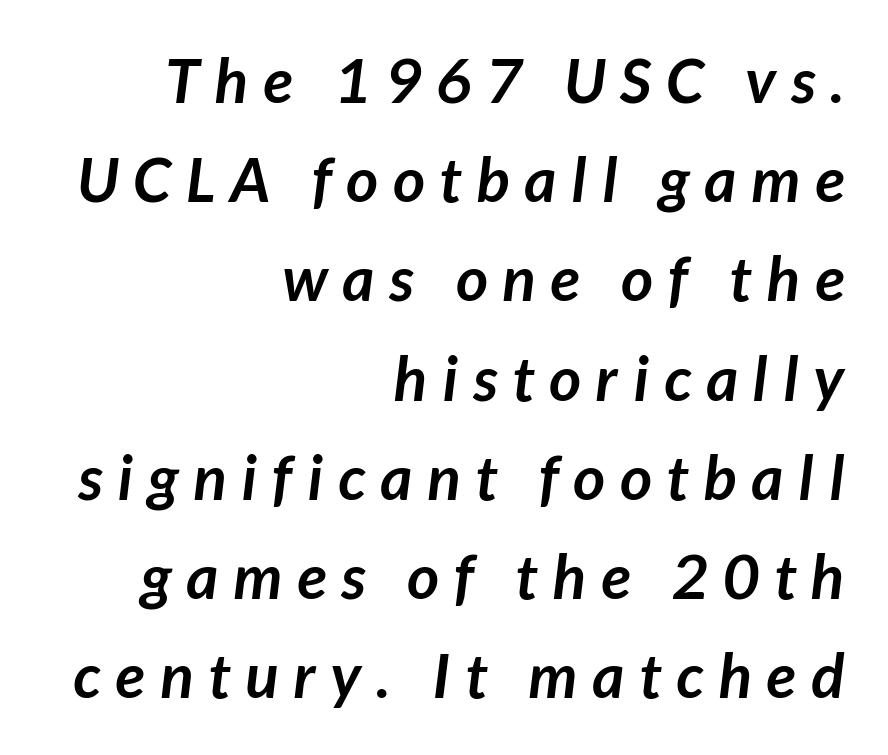
The image shows 62 px semibold sans-serif type; set right-aligned, normal line spacing (1.6x), unusually wide letter spacing (+0.24 em), not underlined; low stroke contrast and a medium x-height.
